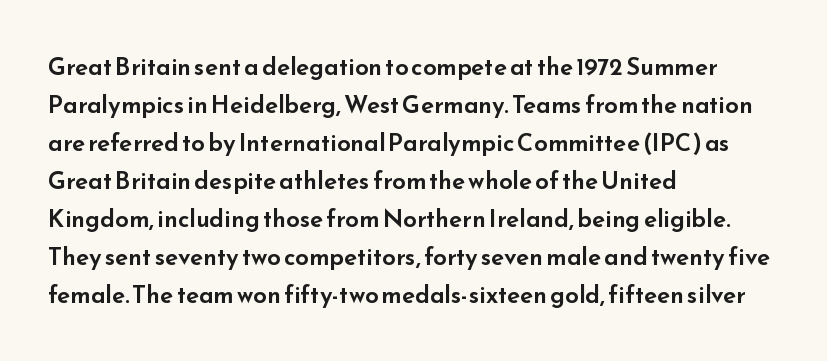
{"italic": "no", "underline": "no", "align": "left", "line_spacing": "normal", "line_spacing_ratio": 1.58, "letter_spacing": "normal", "letter_spacing_em": 0.0, "glyph_px": 24}
